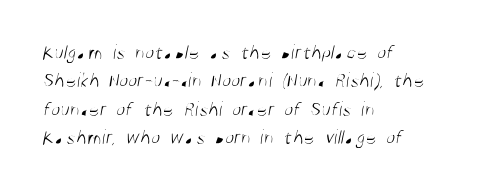
The specimen omits any rule beneath the text block's lines. The setting favours the left margin, as ordinary paragraphs usually do. How are the letters spaced? Ordinarily, with no added tracking. The passage shown stacks its lines at a standard gap.
